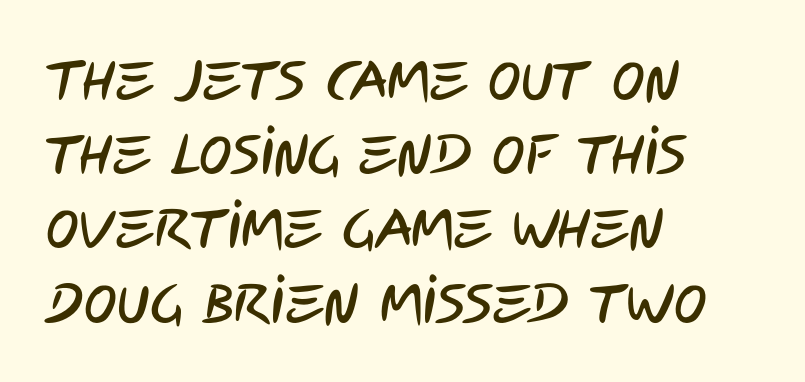
The image shows 55 px condensed sans-serif type; set left-aligned, normal line spacing (1.35x), normal letter spacing, not underlined; low stroke contrast and a large x-height.
